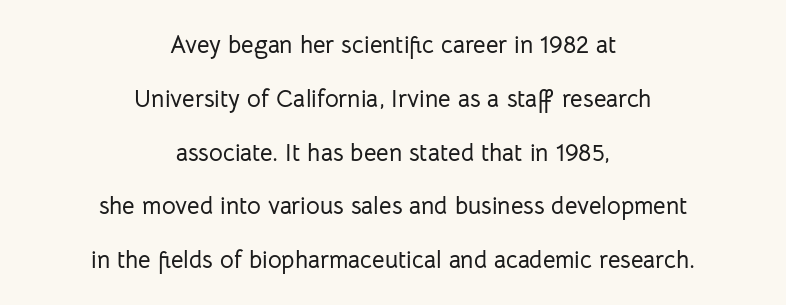
The gap between lines stays unmarked. Students, observe: this is what heavily led, spacious text looks like. A typesetter would mark this as roman, not italic. What stands out about the letter spacing? Nothing — it is the standard amount. The paragraph shown floats in the horizontal middle.
